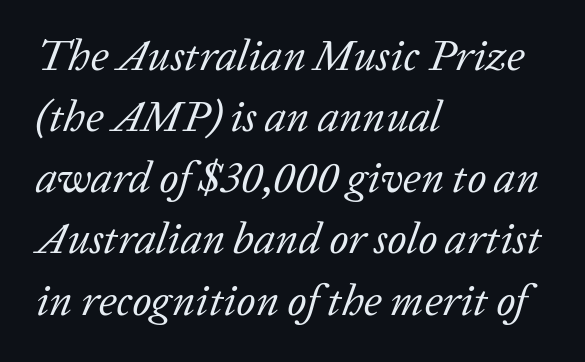
The image shows 44 px regular-weight serif type, italic (leaning right); set left-aligned, normal line spacing (1.39x), normal letter spacing, not underlined; low stroke contrast and a medium x-height.
